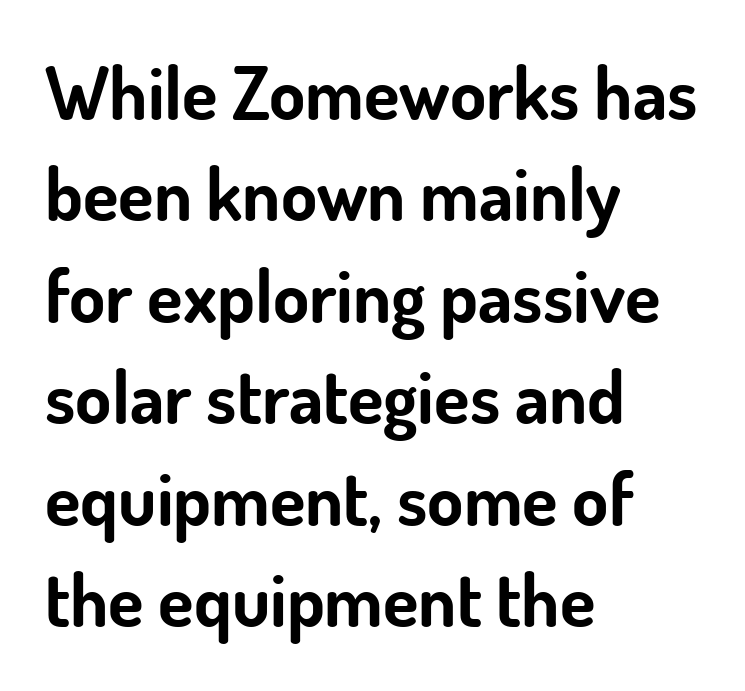
Q: Is the text bold? A: Yes.
Q: Is the text italic (slanted)? A: No, it is upright.
Q: Is the typeface a serif or a sans-serif typeface? A: Sans-serif.
Q: Is the text underlined? A: No.
Q: How is the paragraph aligned? A: Left-aligned.
Q: Is the spacing between letters normal or unusually wide? A: Normal.
Q: Is the spacing between lines tight, normal or loose? A: Normal.
Q: Width (condensed, normal, or wide)? A: Normal.
Q: Stroke contrast? A: Low.
Q: x-height? A: Small.
Q: Monospaced? A: No.
